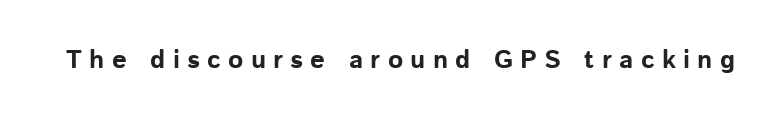
The image shows 26 px bold type, upright; set unusually wide letter spacing (+0.28 em), not underlined.
